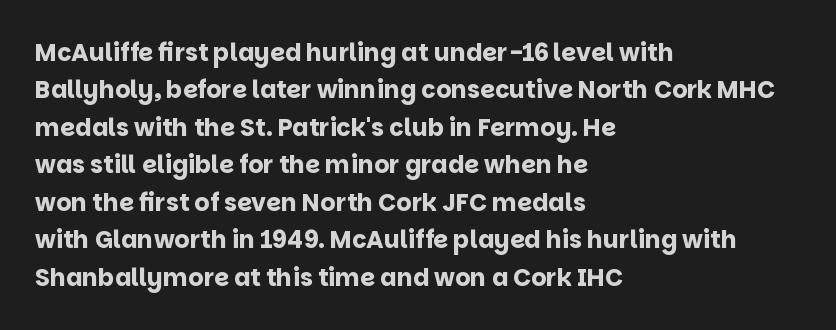
Underline: absent. Strokes here are thick enough to call this a true bold. This block has exactly the height ordinary leading produces. Standard letterfit; no display-style spreading of the glyphs. The lines are quadded left.
